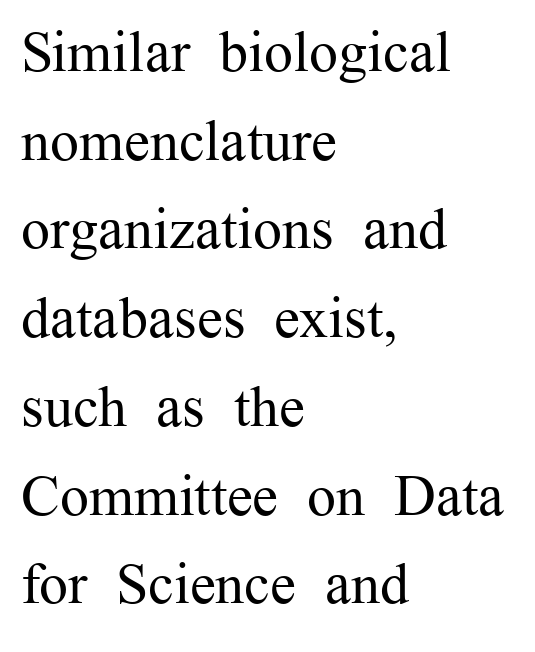
{"serif": "yes", "italic": "no", "bold": "no", "weight": "regular", "width": "normal", "stroke_contrast": "medium", "x_height": "medium", "monospaced": "no", "underline": "no", "align": "left", "line_spacing": "normal", "line_spacing_ratio": 1.53, "letter_spacing": "normal", "letter_spacing_em": 0.0, "glyph_px": 58}
